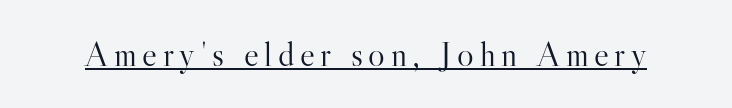
Q: Is the text bold? A: No.
Q: Is the text italic (slanted)? A: No, it is upright.
Q: Is the typeface a serif or a sans-serif typeface? A: Serif.
Q: Is the text underlined? A: Yes.
Q: Width (condensed, normal, or wide)? A: Normal.
Q: Stroke contrast? A: High.
Q: x-height? A: Small.
Q: Monospaced? A: No.
